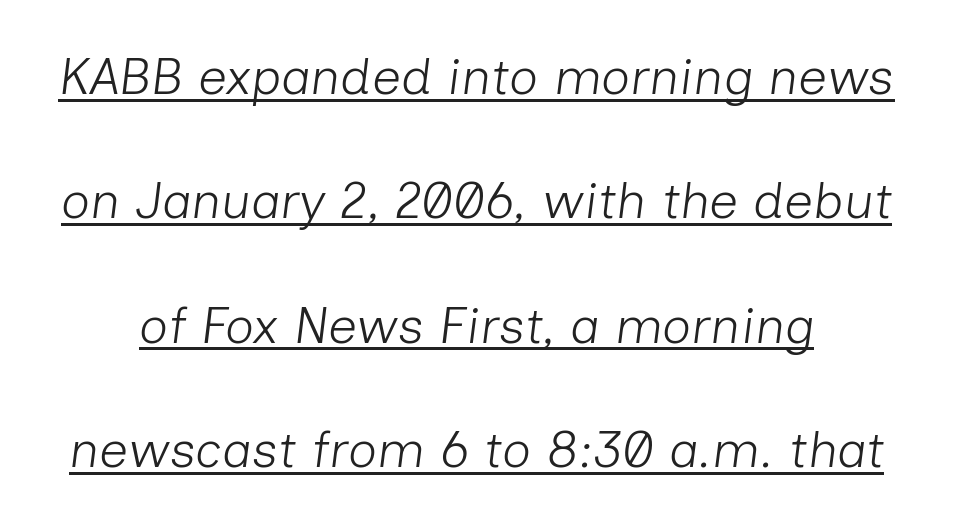
The designer dialed line spacing up above the default. Is the stroke heavy? The answer is a plain regular-or-lighter. Caption: standard tracking, unaltered. Check the space under the baseline: a stroke is drawn there. Do the characters align in a grid? No, the font is proportional. In terms of posture, this sample is oblique.
